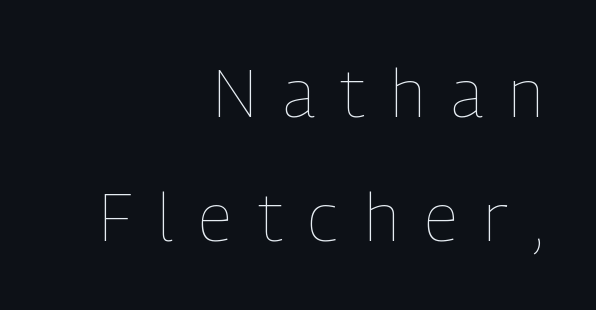
Q: Is the text bold? A: No.
Q: Is the text italic (slanted)? A: No, it is upright.
Q: Is the text underlined? A: No.
Q: How is the paragraph aligned? A: Right-aligned.
Q: Is the spacing between letters normal or unusually wide? A: Unusually wide.
Q: Width (condensed, normal, or wide)? A: Condensed.
Q: Stroke contrast? A: Low.
Q: x-height? A: Medium.
Q: Monospaced? A: No.
